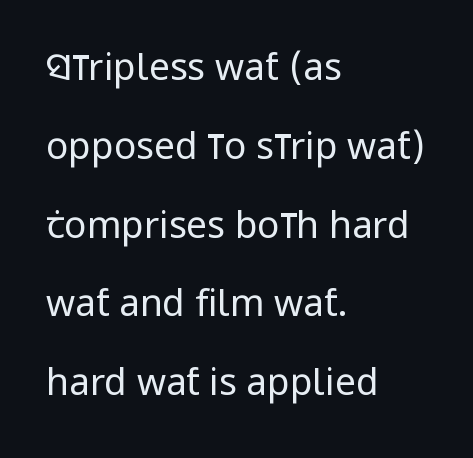
The image shows 37 px regular-weight, condensed sans-serif type, upright; set left-aligned, loose line spacing (2.13x), normal letter spacing, not underlined; low stroke contrast and a large x-height.
